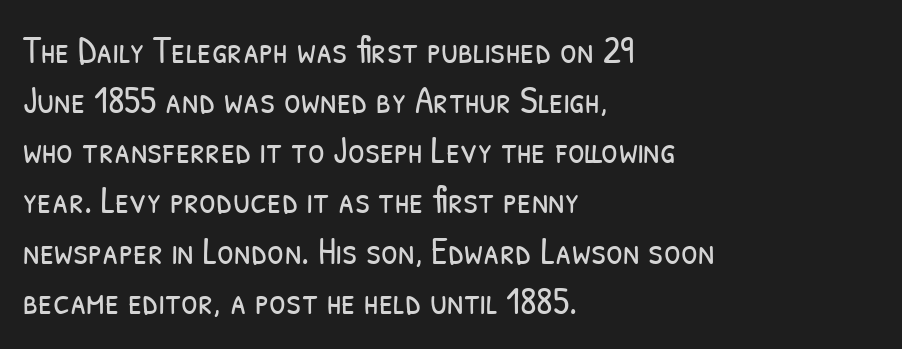
{"serif": "no", "bold": "no", "weight": "light", "width": "condensed", "stroke_contrast": "low", "x_height": "medium", "monospaced": "no", "underline": "no", "align": "left", "line_spacing": "normal", "line_spacing_ratio": 1.32, "letter_spacing": "normal", "letter_spacing_em": 0.0, "glyph_px": 38}
